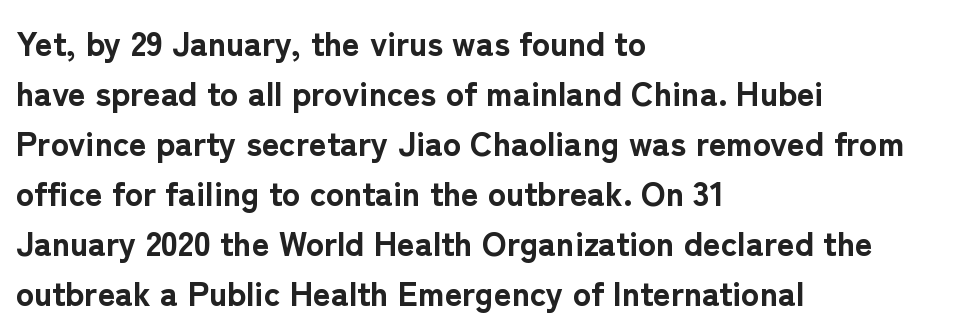
Q: Is the text bold? A: Yes.
Q: Is the text italic (slanted)? A: No, it is upright.
Q: Is the typeface a serif or a sans-serif typeface? A: Sans-serif.
Q: Is the text underlined? A: No.
Q: How is the paragraph aligned? A: Left-aligned.
Q: Is the spacing between letters normal or unusually wide? A: Normal.
Q: Is the spacing between lines tight, normal or loose? A: Normal.
Q: Width (condensed, normal, or wide)? A: Normal.
Q: Stroke contrast? A: Low.
Q: x-height? A: Medium.
Q: Monospaced? A: No.
